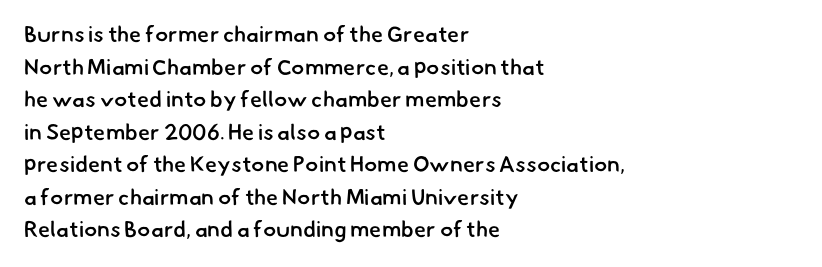
Left-aligned paragraph, ragged on the right. The line texture is even and compact thanks to regular tracking. If you measured baseline to baseline, you'd find a middling distance. Weight: semibold (demi).
